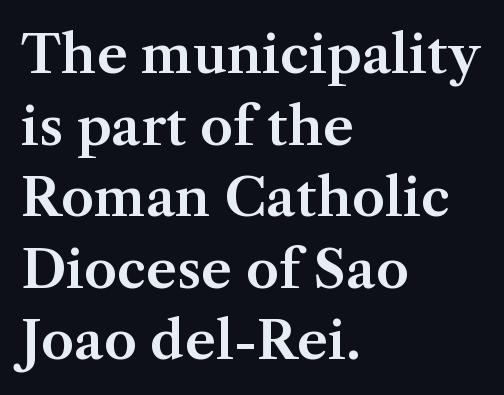
Where is the straight margin? On the left. You can tell from the footed stems that serif type was used. The specimen reads as upright at a glance. Type without underlining.
